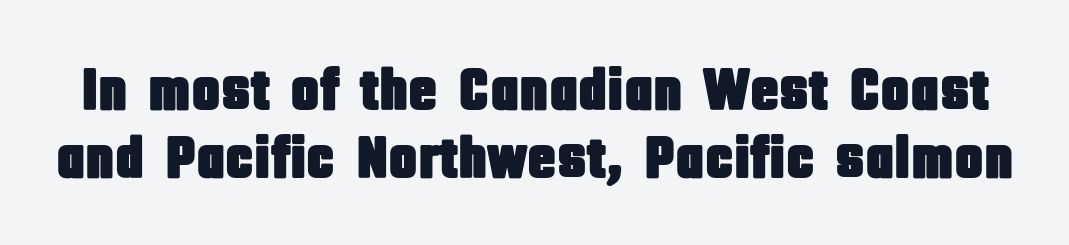
Q: Is the text italic (slanted)? A: No, it is upright.
Q: Is the typeface a serif or a sans-serif typeface? A: Sans-serif.
Q: Is the text underlined? A: No.
Q: Is the spacing between letters normal or unusually wide? A: Normal.
Q: Is the spacing between lines tight, normal or loose? A: Tight.
Q: Width (condensed, normal, or wide)? A: Condensed.
Q: Stroke contrast? A: Low.
Q: x-height? A: Large.
Q: Monospaced? A: No.
